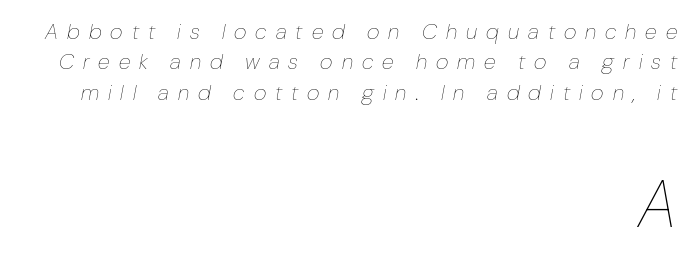
The letters are slanted; this is an italic face. Clear beneath every line of the passage. Each letter keeps its own natural width here, so spacing adapts to shape. Students, note that the glyphs here are deliberately spaced far apart.
